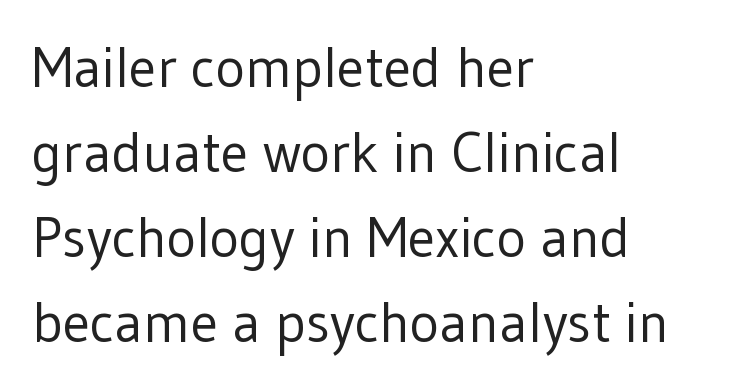
The lines sit at an ordinary, default distance from one another. Nope, not italic — everything's standing straight. Are there feet on the stems? There aren't — it's a sans. Compared with a typical body face, this is equally light or lighter still.
